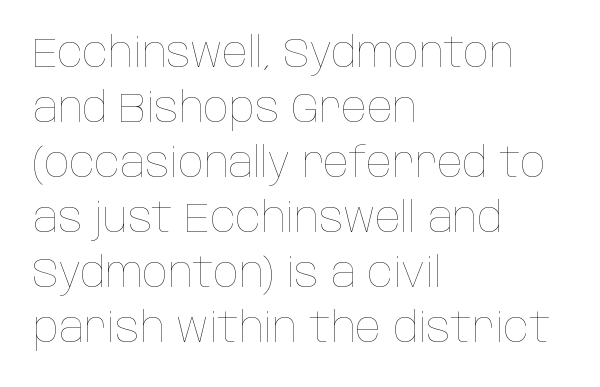
The image shows 42 px thin, condensed type, upright; set left-aligned, normal line spacing (1.31x), normal letter spacing, not underlined; low stroke contrast and a large x-height.
